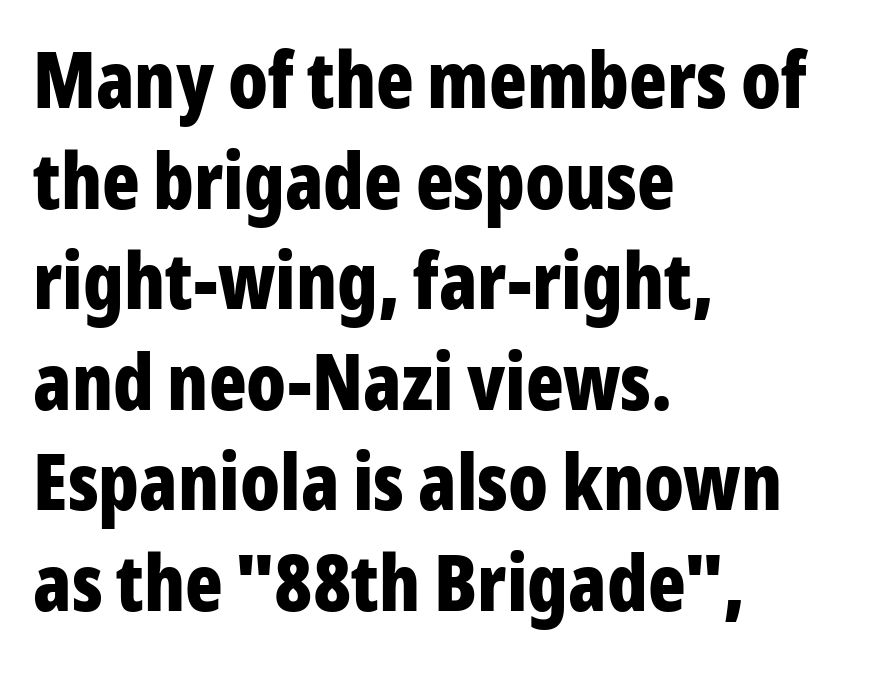
{"serif": "no", "italic": "no", "bold": "yes", "weight": "bold", "width": "condensed", "stroke_contrast": "low", "x_height": "medium", "monospaced": "no", "underline": "no", "align": "left", "line_spacing": "normal", "line_spacing_ratio": 1.29, "letter_spacing": "normal", "letter_spacing_em": 0.0, "glyph_px": 78}
